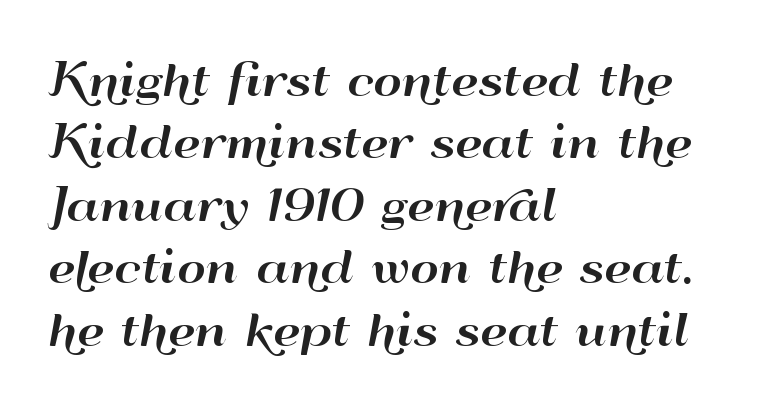
The image shows 44 px wide sans-serif type; set left-aligned, normal line spacing (1.42x), normal letter spacing, not underlined; high stroke contrast and a small x-height.
